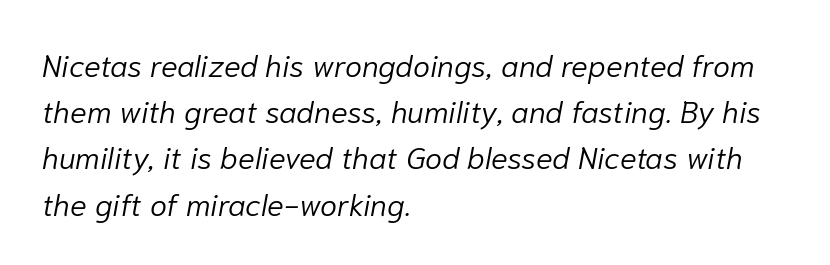
Students, note that the glyphs here touch the page at normal intervals. Successive baselines arrive at the customary interval. There's an unmistakable incline to the writing here. The passage shown is typed in a proportional face where columns would drift.
